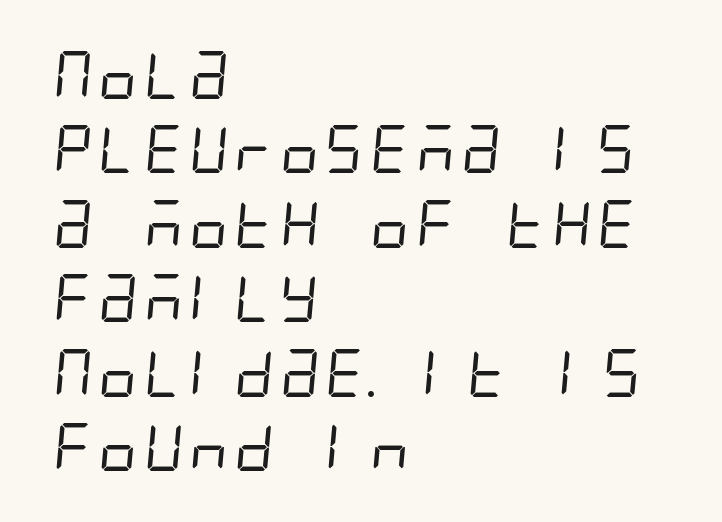
Q: Is the text bold? A: No.
Q: Is the typeface a serif or a sans-serif typeface? A: Sans-serif.
Q: Is the text underlined? A: No.
Q: How is the paragraph aligned? A: Left-aligned.
Q: Is the spacing between letters normal or unusually wide? A: Normal.
Q: Is the spacing between lines tight, normal or loose? A: Normal.
Q: Width (condensed, normal, or wide)? A: Condensed.
Q: Stroke contrast? A: Low.
Q: x-height? A: Large.
